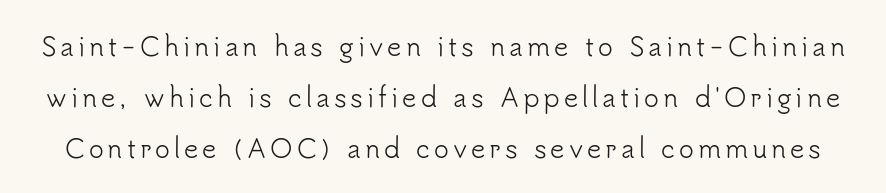
The image shows 25 px text type, upright; set loose line spacing (2.04x), not underlined.
